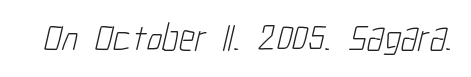
{"serif": "no", "bold": "no", "weight": "light", "width": "condensed", "stroke_contrast": "low", "x_height": "medium", "monospaced": "no", "underline": "no", "letter_spacing": "normal", "letter_spacing_em": 0.0, "glyph_px": 38}
